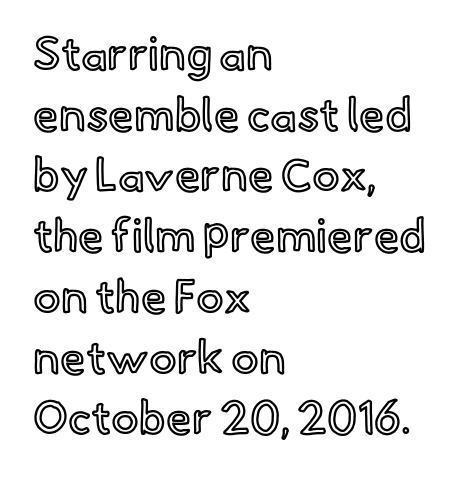
{"italic": "no", "width": "normal", "x_height": "small", "monospaced": "no", "underline": "no", "align": "left", "line_spacing": "normal", "line_spacing_ratio": 1.32, "letter_spacing": "normal", "letter_spacing_em": 0.0, "glyph_px": 46}
